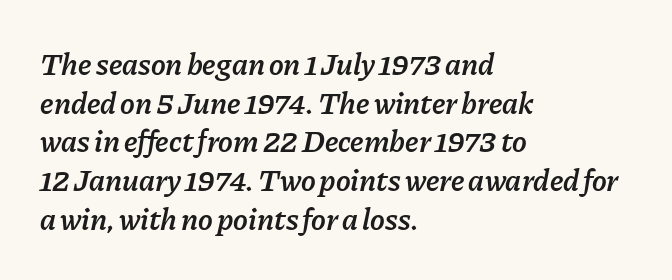
{"italic": "yes", "lean": "right", "slant_degrees": 11, "bold": "semi", "weight": "semibold", "width": "normal", "stroke_contrast": "low", "x_height": "medium", "monospaced": "no", "underline": "no", "align": "left", "line_spacing": "normal", "line_spacing_ratio": 1.25, "letter_spacing": "normal", "letter_spacing_em": 0.0, "glyph_px": 31}
